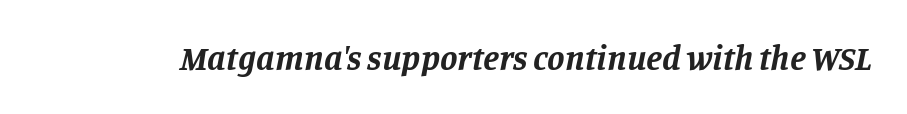
Nobody touched the tracking dial on this one. The letters advance in unequal steps, a hallmark of proportional type. Designer's note — italics engaged. The characters display serif detailing at their extremities. Clear beneath every line of the passage. Its strokes are broad and dark, the hallmark of bold type.
